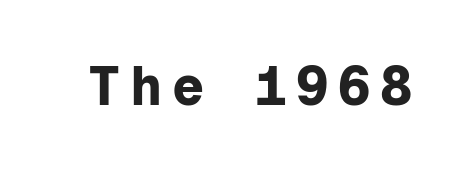
The image shows 54 px bold sans-serif type, upright, monospaced; set not underlined; low stroke contrast and a medium x-height.
